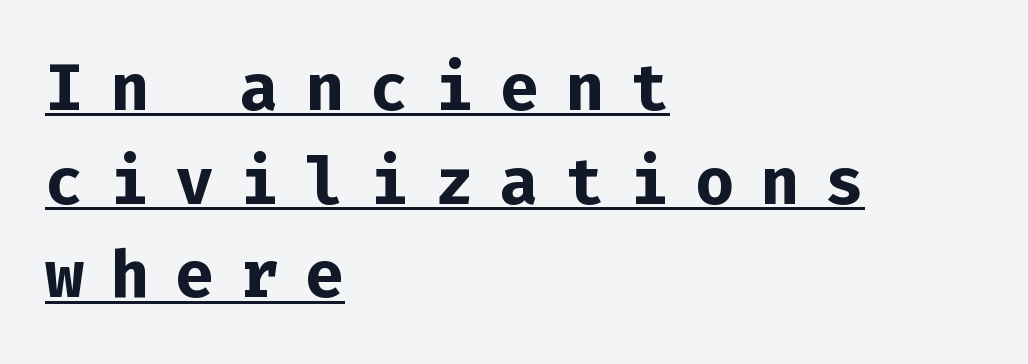
Emphasis is given by a line drawn under the lettering. Emphasis by weight is at full strength: bold. Compared with typical paragraphs, the rows here are spaced about the same. Monospaced: the letters line up in strict vertical columns. When letters stand straight like this, we call the style roman or upright.
